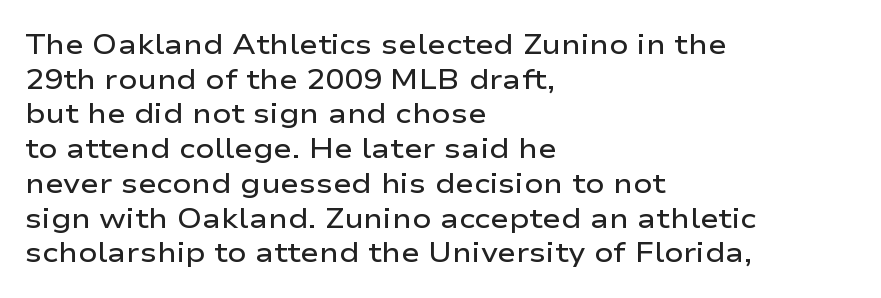
In terms of letterform style, serifs are entirely absent. These lines were composed using upright roman letters. Each row of text sits above clean, open space. The rendering uses a semibold face; strokes are thickened but not to full bold. This rendering uses left alignment, leaving the right contour irregular. Varying glyph widths throughout — classic text-font behaviour.
